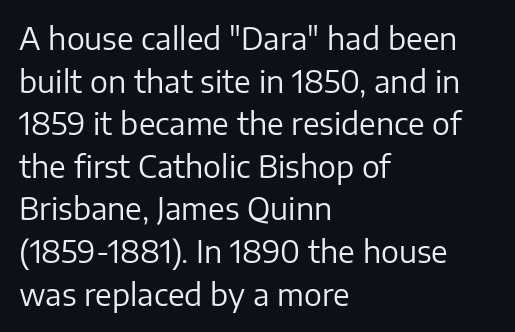
{"serif": "no", "italic": "no", "bold": "no", "weight": "regular", "width": "normal", "stroke_contrast": "low", "x_height": "medium", "monospaced": "no", "underline": "no", "align": "left", "line_spacing": "normal", "line_spacing_ratio": 1.42, "letter_spacing": "normal", "letter_spacing_em": 0.0, "glyph_px": 30}
